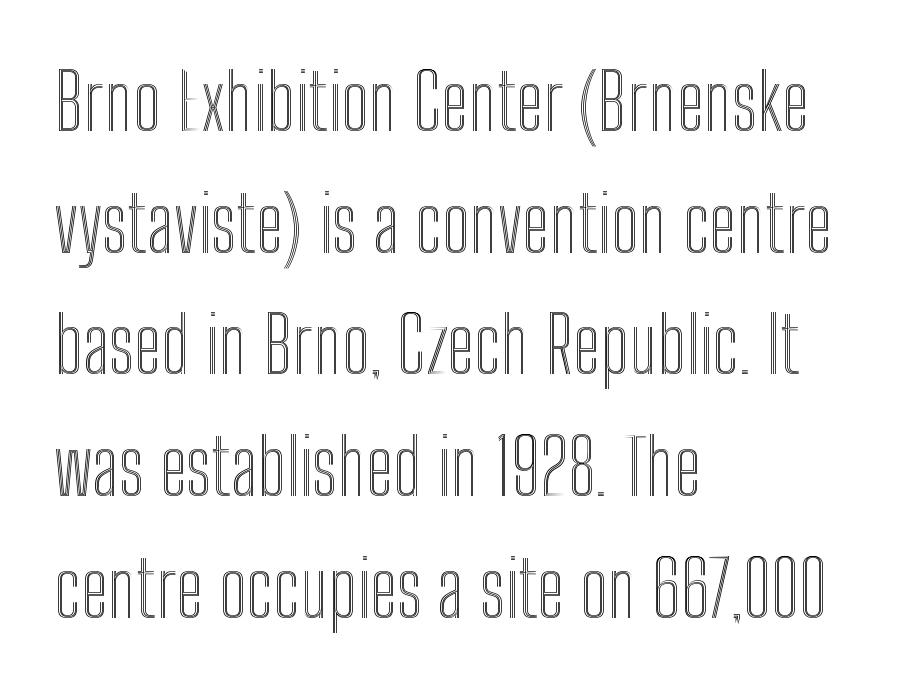
{"italic": "no", "width": "condensed", "x_height": "medium", "monospaced": "no", "underline": "no", "align": "left", "line_spacing": "normal", "line_spacing_ratio": 1.56, "letter_spacing": "normal", "letter_spacing_em": 0.0, "glyph_px": 78}
